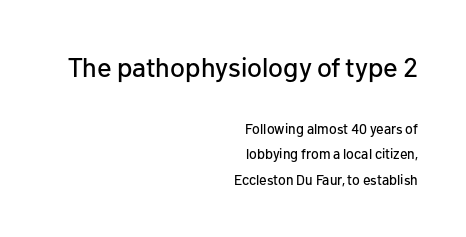
All the whitespace from short lines collects on the left. Descenders hang freely into open space. Size contrast runs from large at the top to small at the bottom. The type sits square on the baseline with zero lean. Short note: letters normally spaced.
